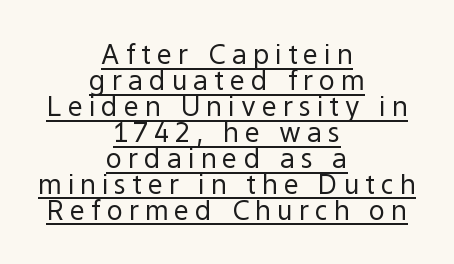
The letterforms stand isolated, each surrounded by extra space. Quick note: interline space is minimal. A student would call this center alignment; a typographer would say set centered. Weight class: somewhere from thin through regular. A baseline rule has been typeset under these characters. The type sits square on the baseline with zero lean.
